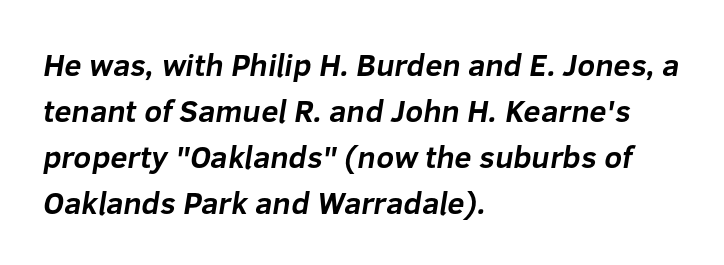
Stroke terminals: plain, sans-serif. Bare-footed words on every line. Honestly, the row spacing looks completely unremarkable. Proportional: the letters do not fall into vertical columns. The font is running at its bold setting.
